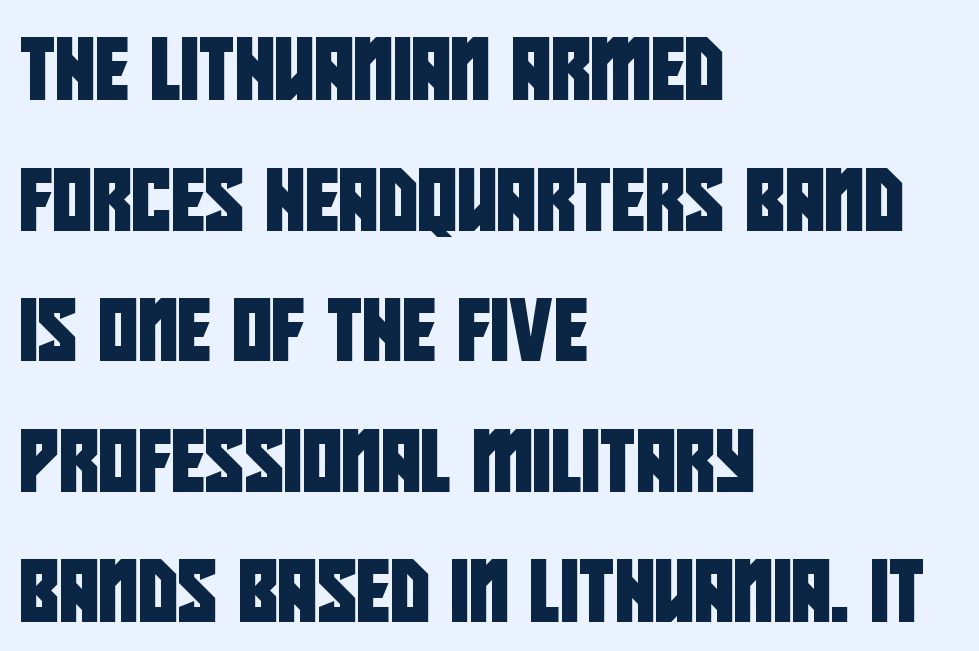
Q: Is the typeface a serif or a sans-serif typeface? A: Sans-serif.
Q: Is the text underlined? A: No.
Q: How is the paragraph aligned? A: Left-aligned.
Q: Is the spacing between letters normal or unusually wide? A: Normal.
Q: Is the spacing between lines tight, normal or loose? A: Loose.
Q: Width (condensed, normal, or wide)? A: Condensed.
Q: Stroke contrast? A: Low.
Q: x-height? A: Large.
Q: Monospaced? A: No.
